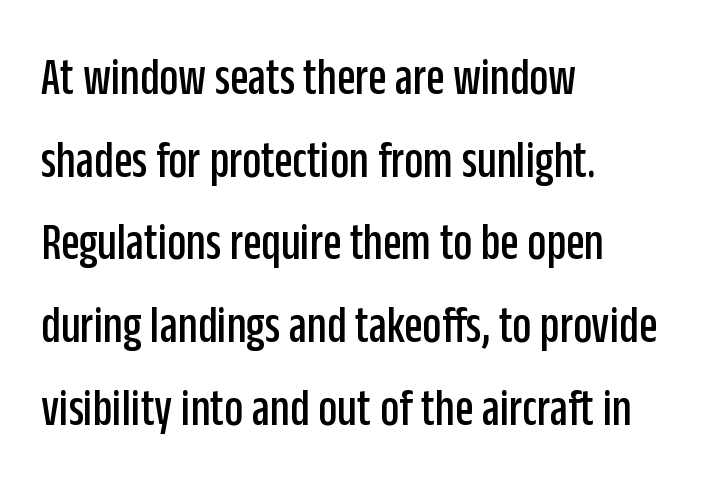
The image shows 53 px condensed sans-serif type, upright; set left-aligned, normal line spacing (1.56x), normal letter spacing, not underlined; low stroke contrast and a large x-height.
